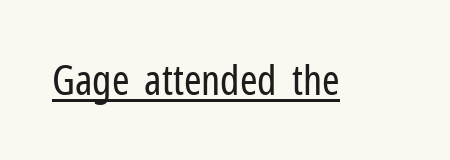
{"serif": "no", "italic": "no", "bold": "no", "weight": "regular", "width": "condensed", "stroke_contrast": "low", "x_height": "medium", "monospaced": "no", "underline": "yes", "letter_spacing": "normal", "letter_spacing_em": 0.0, "glyph_px": 42}
